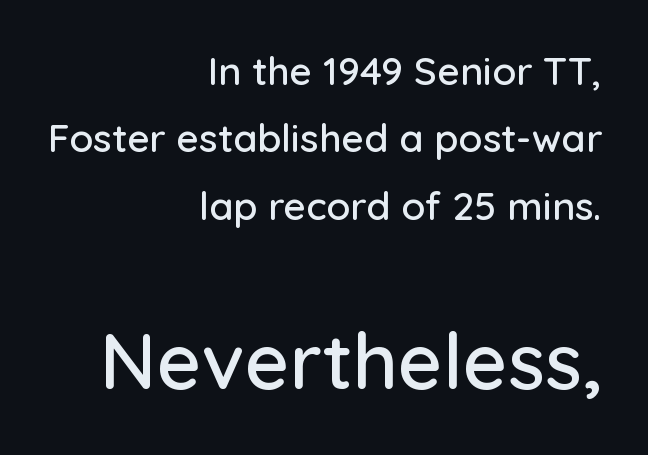
The image shows 78 px sans-serif type, upright; set right-aligned, line spacing 1.73x, normal letter spacing, not underlined; the second (bottom) block is 2.0x larger; low stroke contrast and a medium x-height.
